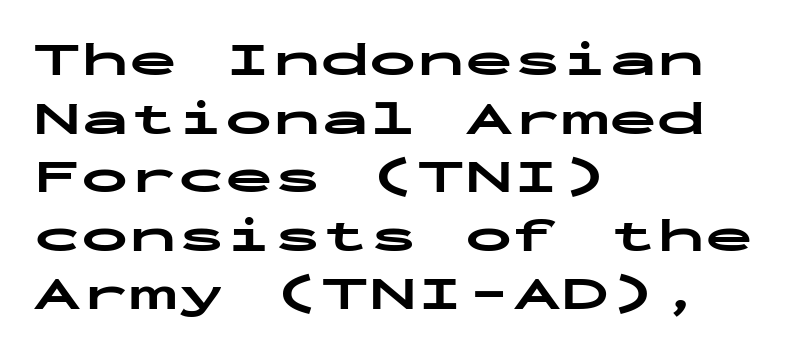
Q: Is the text bold? A: Yes.
Q: Is the text italic (slanted)? A: No, it is upright.
Q: Is the typeface a serif or a sans-serif typeface? A: Sans-serif.
Q: Is the text underlined? A: No.
Q: How is the paragraph aligned? A: Left-aligned.
Q: Is the spacing between letters normal or unusually wide? A: Normal.
Q: Width (condensed, normal, or wide)? A: Wide.
Q: Stroke contrast? A: Low.
Q: x-height? A: Medium.
Q: Monospaced? A: Yes.
